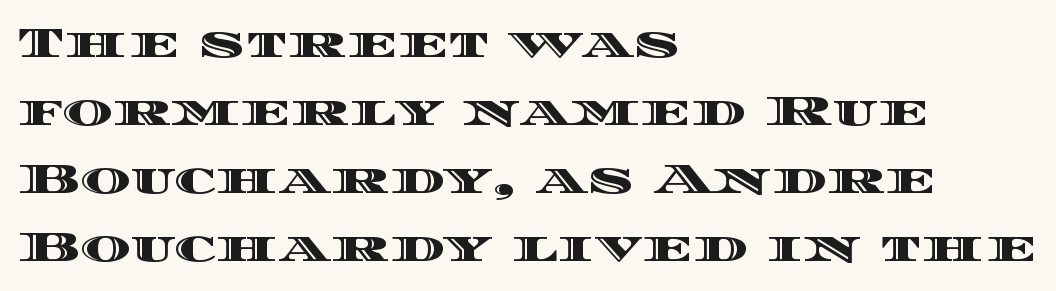
Q: Is the text italic (slanted)? A: No, it is upright.
Q: Is the text underlined? A: No.
Q: How is the paragraph aligned? A: Left-aligned.
Q: Is the spacing between letters normal or unusually wide? A: Normal.
Q: Is the spacing between lines tight, normal or loose? A: Normal.
Q: Width (condensed, normal, or wide)? A: Wide.
Q: x-height? A: Large.
Q: Monospaced? A: No.
